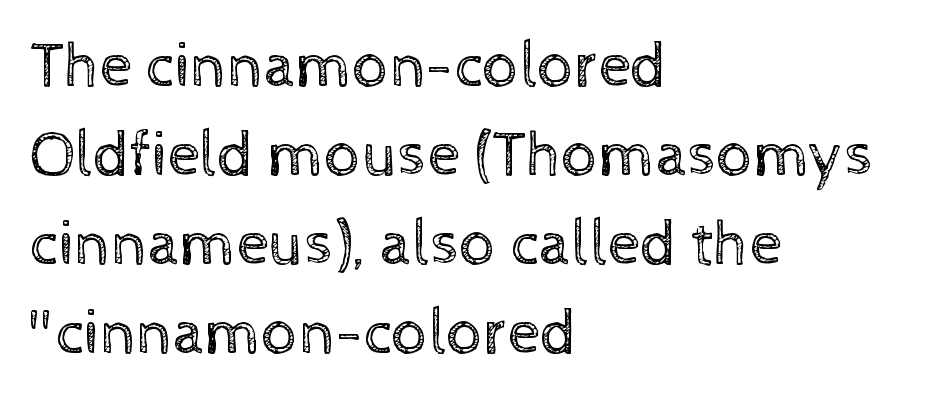
Varying glyph widths throughout — classic text-font behaviour. There is no visible air inserted between adjacent glyphs. These glyphs show unthickened strokes, regular width or finer. Compared with typical paragraphs, the rows here are spaced about the same. The font's upright variant was chosen for this text. The lines in this sample share a left origin and differ only in where they stop.
